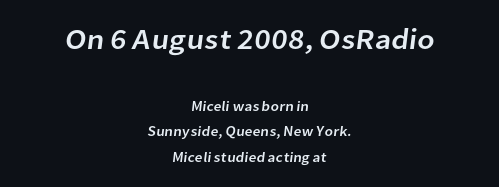
Descender tails drop into unmarked territory. Is this a fixed-width face? No — the glyphs have proportional, varying widths. Which chunk is bigger? The first one — the top block dwarfs the bottom. Inter-character spacing is left at the font's built-in metrics. This rendering employs a face without finishing strokes, i.e., a sans-serif. Does the copy run flush right? No — it is centered line by line.
